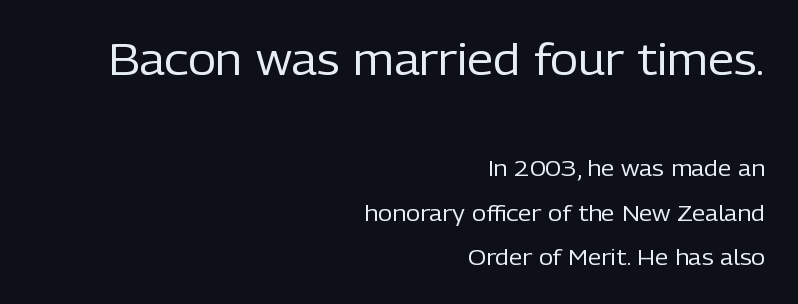
{"serif": "no", "italic": "no", "bold": "no", "weight": "regular", "width": "normal", "stroke_contrast": "low", "x_height": "medium", "monospaced": "no", "underline": "no", "align": "right", "line_spacing": "loose", "line_spacing_ratio": 2.02, "letter_spacing": "normal", "letter_spacing_em": 0.0, "larger_block": "first", "size_ratio": 1.95, "glyph_px": 43}
